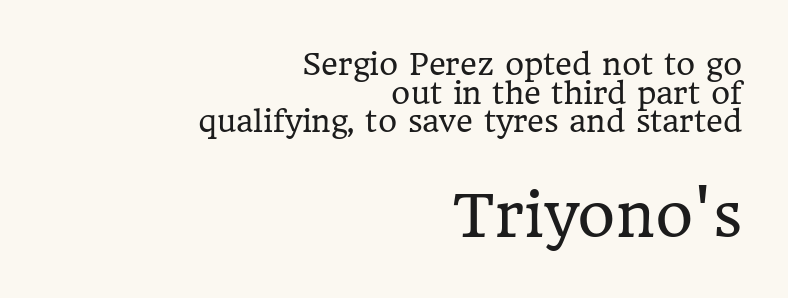
The second block has been scaled up relative to the first. The paragraph has a hard right edge and a soft left edge. Spacing verdict: proportional, widths tailored to each character. Every character sits straight up, as roman type does.
